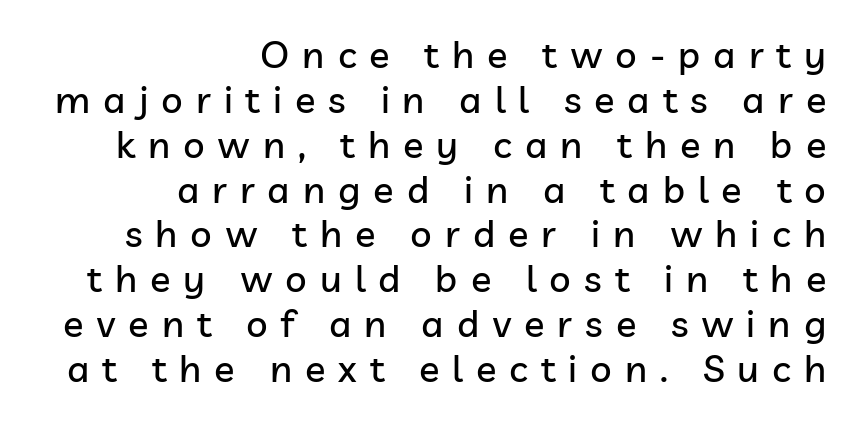
The image shows 38 px sans-serif type, upright; set right-aligned, line spacing 1.18x, unusually wide letter spacing (+0.34 em), not underlined; low stroke contrast and a medium x-height.
